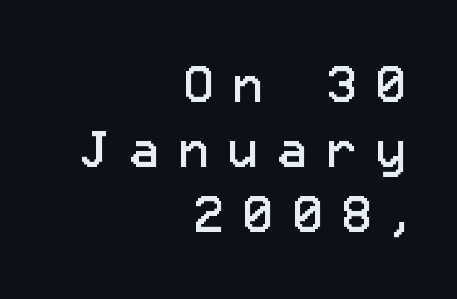
The characters are drawn with everyday or finer stroke widths. Plain, unruled lines of type. Caption: multi-line text, flush right, ragged left. Varying glyph widths throughout — classic text-font behaviour.
